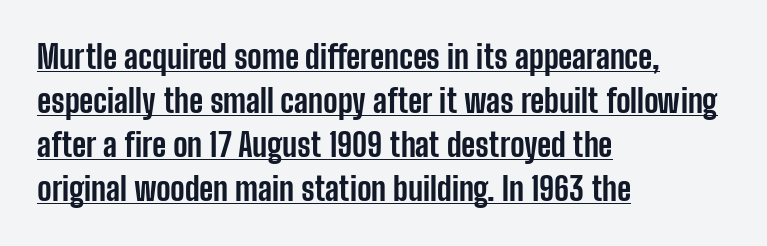
{"serif": "no", "italic": "no", "bold": "yes", "weight": "bold", "width": "condensed", "stroke_contrast": "low", "x_height": "medium", "monospaced": "no", "underline": "yes", "align": "left", "line_spacing": "normal", "line_spacing_ratio": 1.38, "letter_spacing": "normal", "letter_spacing_em": 0.0, "glyph_px": 32}
